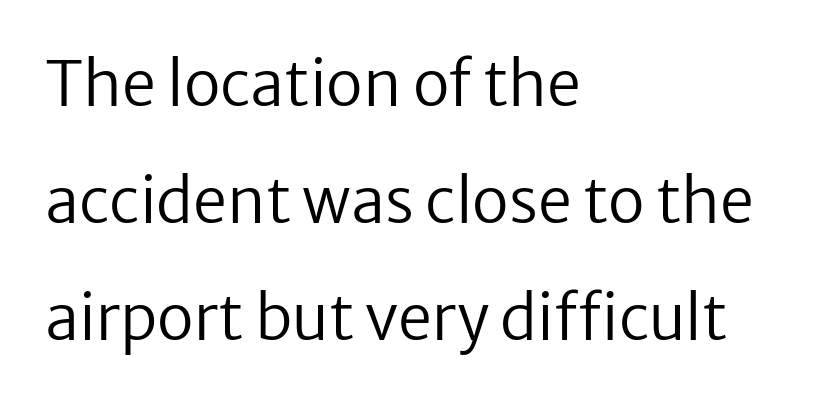
Q: Is the text bold? A: No.
Q: Is the text italic (slanted)? A: No, it is upright.
Q: Is the typeface a serif or a sans-serif typeface? A: Sans-serif.
Q: Is the text underlined? A: No.
Q: How is the paragraph aligned? A: Left-aligned.
Q: Is the spacing between letters normal or unusually wide? A: Normal.
Q: Is the spacing between lines tight, normal or loose? A: Loose.
Q: Width (condensed, normal, or wide)? A: Normal.
Q: Stroke contrast? A: Low.
Q: x-height? A: Medium.
Q: Monospaced? A: No.
